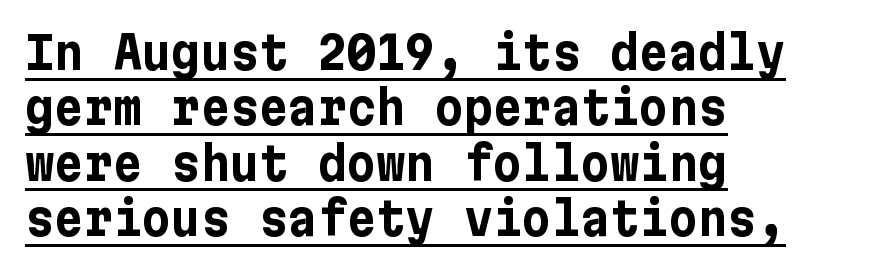
{"serif": "no", "italic": "no", "bold": "yes", "weight": "bold", "width": "normal", "stroke_contrast": "low", "x_height": "medium", "underline": "yes", "align": "left", "line_spacing_ratio": 1.23, "letter_spacing": "normal", "letter_spacing_em": 0.0, "glyph_px": 45}
